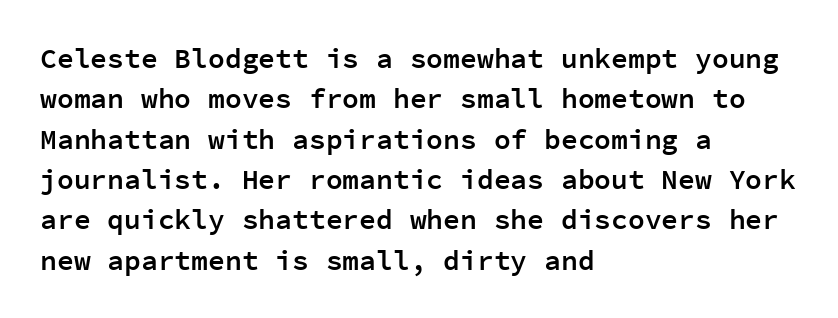
The image shows 28 px semibold sans-serif type, upright, monospaced; set left-aligned, normal line spacing (1.44x), normal letter spacing, not underlined; low stroke contrast and a medium x-height.
